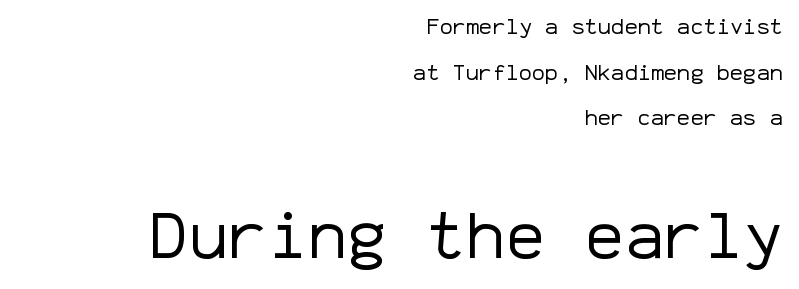
{"serif": "no", "italic": "no", "bold": "no", "weight": "regular", "width": "normal", "stroke_contrast": "low", "x_height": "medium", "monospaced": "yes", "underline": "no", "align": "right", "line_spacing": "loose", "line_spacing_ratio": 2.07, "letter_spacing": "normal", "letter_spacing_em": 0.0, "larger_block": "second", "size_ratio": 3.0, "glyph_px": 66}
